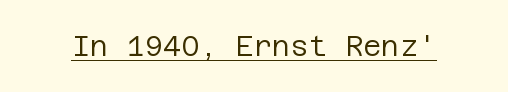
Notice how a bar underscores the lettering throughout. Nothing sits at the stroke ends, so this counts as sans-serif. How are the letters spaced? Ordinarily, with no added tracking. Quick note: not italic, upright.
